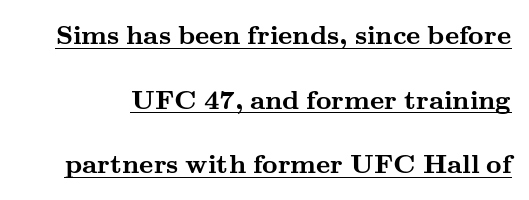
The image shows 27 px bold type, upright; set loose line spacing (2.39x), normal letter spacing, underlined.
